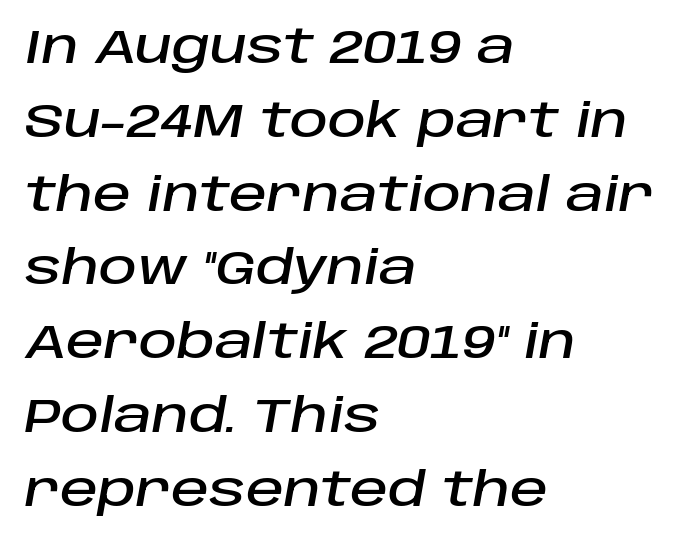
{"italic": "yes", "lean": "right", "slant_degrees": 10, "width": "normal", "stroke_contrast": "low", "x_height": "large", "monospaced": "no", "underline": "no", "align": "left", "line_spacing": "normal", "line_spacing_ratio": 1.57, "letter_spacing": "normal", "letter_spacing_em": 0.0, "glyph_px": 47}
